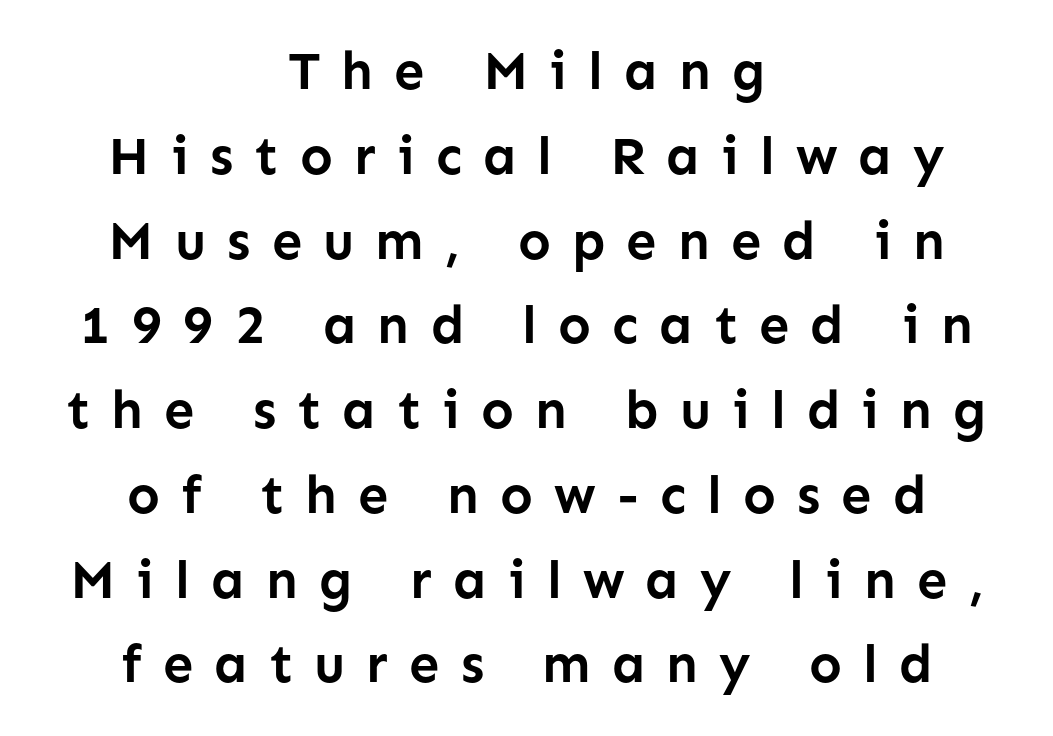
Horizontal alignment here is central, giving a formal, balanced look. The horizontal fit of the characters is loose and conspicuously gappy. Every letter is thick-stroked: bold, no question. The rendering uses natural spacing where letterforms have individual widths. The designer went with a sans here, leaving each stem footless. The glyphs are unaccompanied by any horizontal stroke below them.
